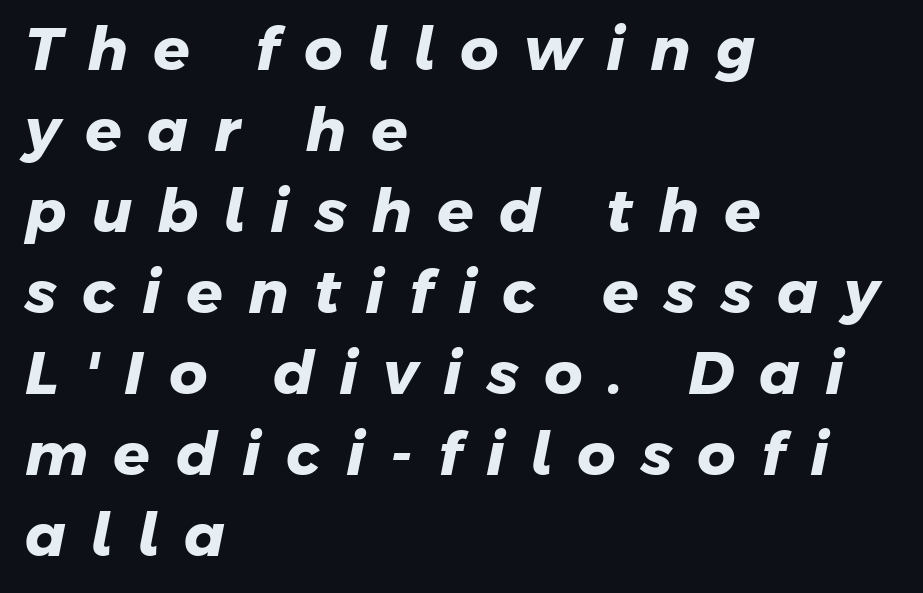
{"serif": "no", "bold": "yes", "weight": "heavy", "width": "normal", "stroke_contrast": "low", "x_height": "medium", "monospaced": "no", "underline": "no", "align": "left", "line_spacing": "normal", "line_spacing_ratio": 1.35, "letter_spacing": "wide", "letter_spacing_em": 0.42, "glyph_px": 60}
